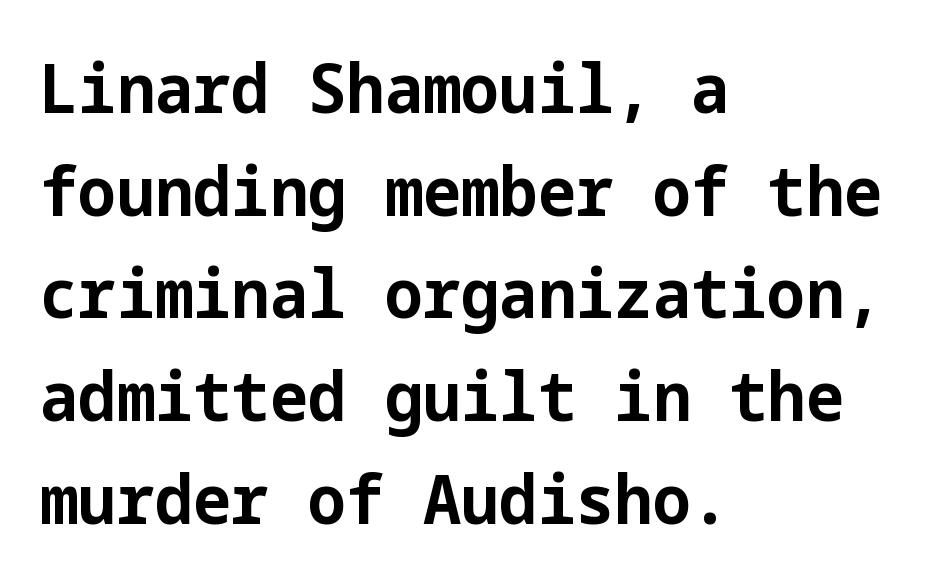
No feet cap the strokes, marking this as sans-serif type. This block has exactly the height ordinary leading produces. Characters remain perfectly vertical along every line. The rendering anchors every line to the left-hand side. Anything drawn beneath the words? Only blank space. Plenty of ink on the page — the face is bold.
